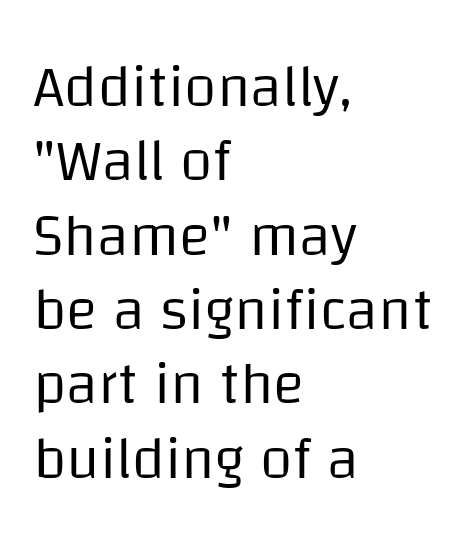
{"serif": "no", "italic": "no", "bold": "no", "weight": "regular", "width": "normal", "stroke_contrast": "low", "x_height": "large", "monospaced": "no", "underline": "no", "align": "left", "line_spacing": "normal", "line_spacing_ratio": 1.26, "letter_spacing": "normal", "letter_spacing_em": 0.0, "glyph_px": 59}
